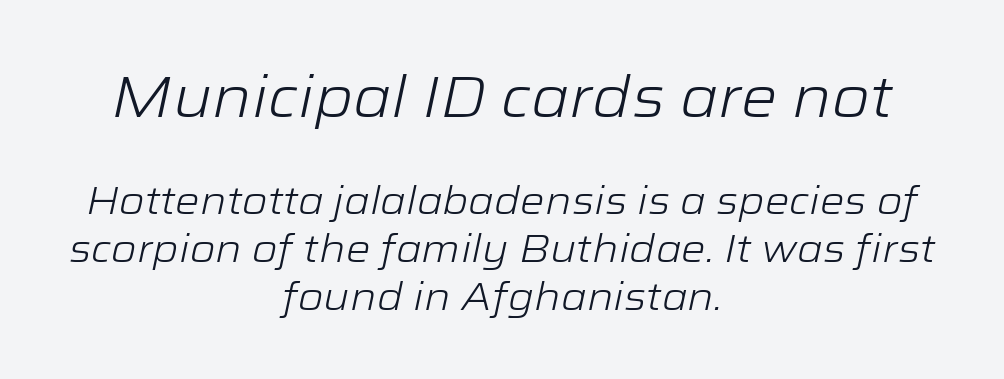
Q: Is the text bold? A: No.
Q: Is the text italic (slanted)? A: Yes, it leans right by about 12 degrees.
Q: Is the text underlined? A: No.
Q: How is the paragraph aligned? A: Centered.
Q: Is the spacing between letters normal or unusually wide? A: Normal.
Q: Which block of text is set in a larger size, the first (top) or the second (bottom)? A: The first (top) one.
Q: Width (condensed, normal, or wide)? A: Wide.
Q: Stroke contrast? A: Low.
Q: x-height? A: Medium.
Q: Monospaced? A: No.
